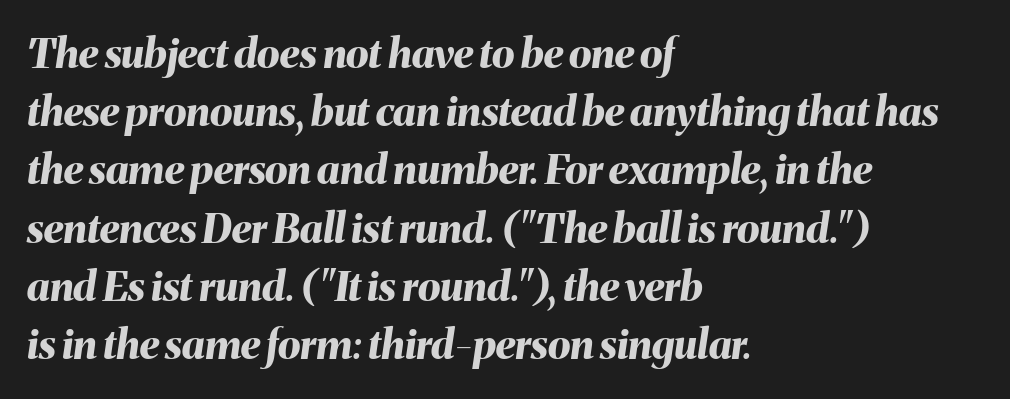
The image shows 41 px bold type, italic (leaning right); set left-aligned, normal line spacing (1.42x), normal letter spacing, not underlined; medium stroke contrast and a medium x-height.
